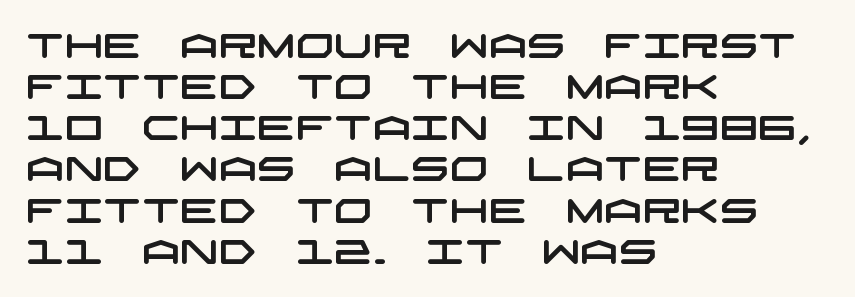
Q: Is the typeface a serif or a sans-serif typeface? A: Sans-serif.
Q: Is the text underlined? A: No.
Q: How is the paragraph aligned? A: Left-aligned.
Q: Is the spacing between letters normal or unusually wide? A: Normal.
Q: Width (condensed, normal, or wide)? A: Wide.
Q: Stroke contrast? A: Low.
Q: x-height? A: Large.
